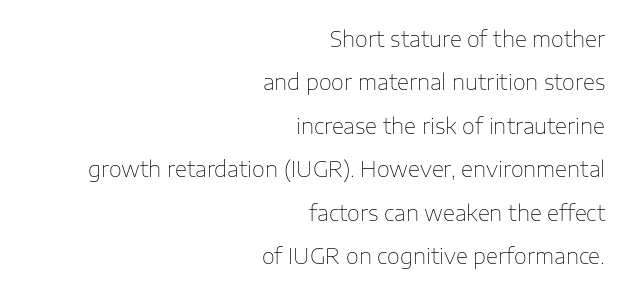
Q: Is the text bold? A: No.
Q: Is the text italic (slanted)? A: No, it is upright.
Q: Is the text underlined? A: No.
Q: How is the paragraph aligned? A: Right-aligned.
Q: Is the spacing between letters normal or unusually wide? A: Normal.
Q: Is the spacing between lines tight, normal or loose? A: Loose.
